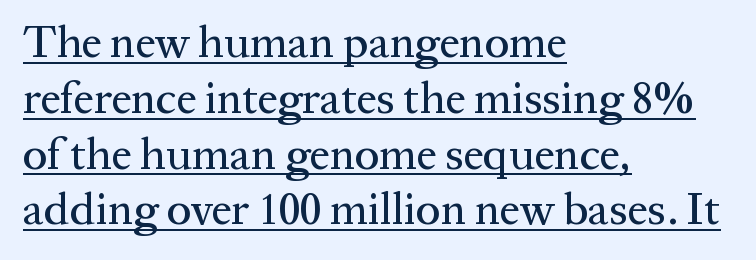
Caption: lettering with a line underneath. Character widths vary here, with narrow letters taking less room than wide ones. Honestly, the letter spacing is just normal — you wouldn't notice it. One-word summary of the alignment: left. Letterform terminals end in serifs throughout the passage.
